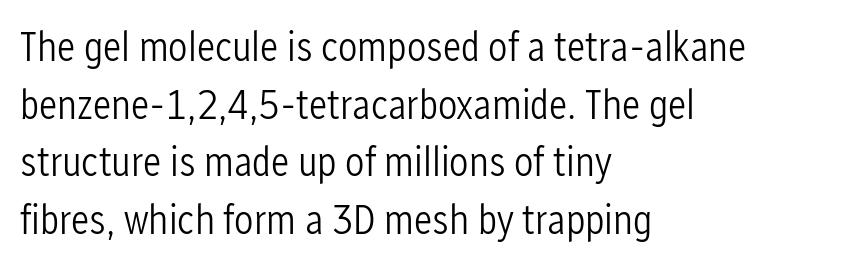
Q: Is the text bold? A: No.
Q: Is the text italic (slanted)? A: No, it is upright.
Q: Is the typeface a serif or a sans-serif typeface? A: Sans-serif.
Q: Is the text underlined? A: No.
Q: How is the paragraph aligned? A: Left-aligned.
Q: Is the spacing between letters normal or unusually wide? A: Normal.
Q: Is the spacing between lines tight, normal or loose? A: Normal.
Q: Width (condensed, normal, or wide)? A: Condensed.
Q: Stroke contrast? A: Low.
Q: x-height? A: Medium.
Q: Monospaced? A: No.
